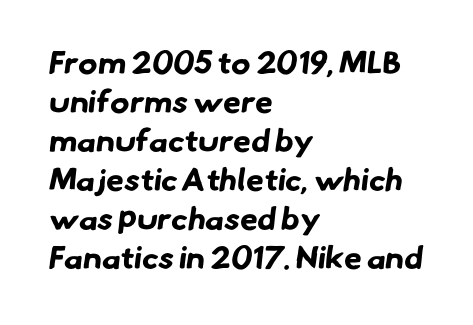
In terms of weight, the rendering is a true, heavy bold. No extra tracking has been applied to these lines. Do the characters align in a grid? No, the font is proportional. The space beneath each line is pristine and unruled. Nothing sits at the stroke ends, so this counts as sans-serif.
